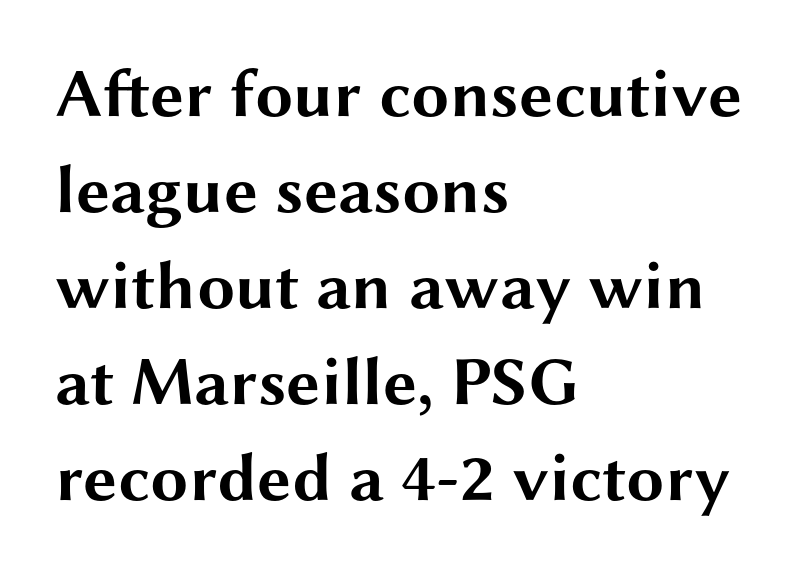
Q: Is the text bold? A: Yes.
Q: Is the text italic (slanted)? A: No, it is upright.
Q: Is the typeface a serif or a sans-serif typeface? A: Sans-serif.
Q: Is the text underlined? A: No.
Q: How is the paragraph aligned? A: Left-aligned.
Q: Is the spacing between letters normal or unusually wide? A: Normal.
Q: Is the spacing between lines tight, normal or loose? A: Normal.
Q: Width (condensed, normal, or wide)? A: Wide.
Q: Stroke contrast? A: Medium.
Q: x-height? A: Medium.
Q: Monospaced? A: No.
